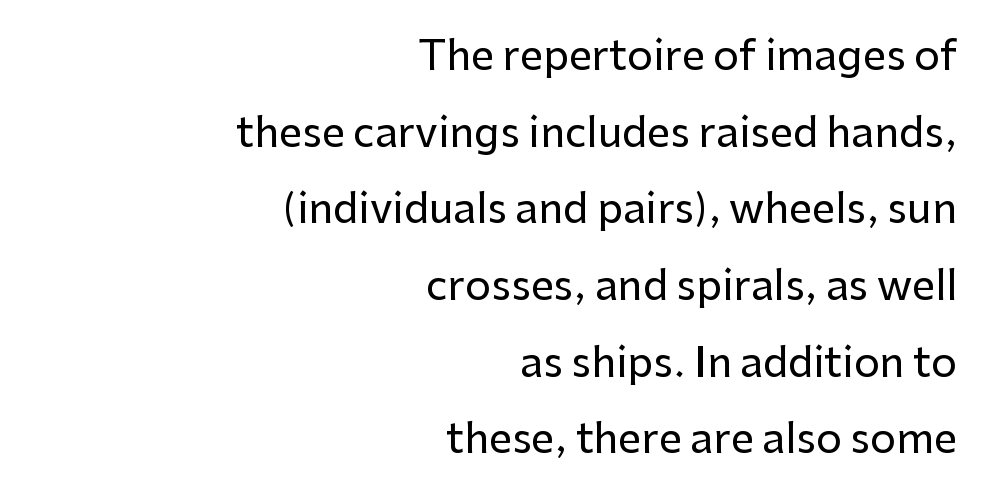
{"serif": "no", "italic": "no", "width": "normal", "stroke_contrast": "low", "x_height": "medium", "monospaced": "no", "underline": "no", "align": "right", "line_spacing_ratio": 1.87, "letter_spacing": "normal", "letter_spacing_em": 0.0, "glyph_px": 41}
